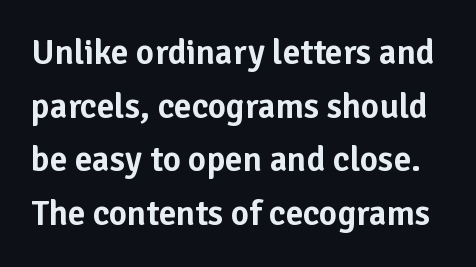
These lines sit exactly where default settings would place them. The letterforms sit shoulder to shoulder at normal distance. Think of a printed novel: that variable character pitch is what you see here. Posture: upright roman. The area under the type is left untouched.
